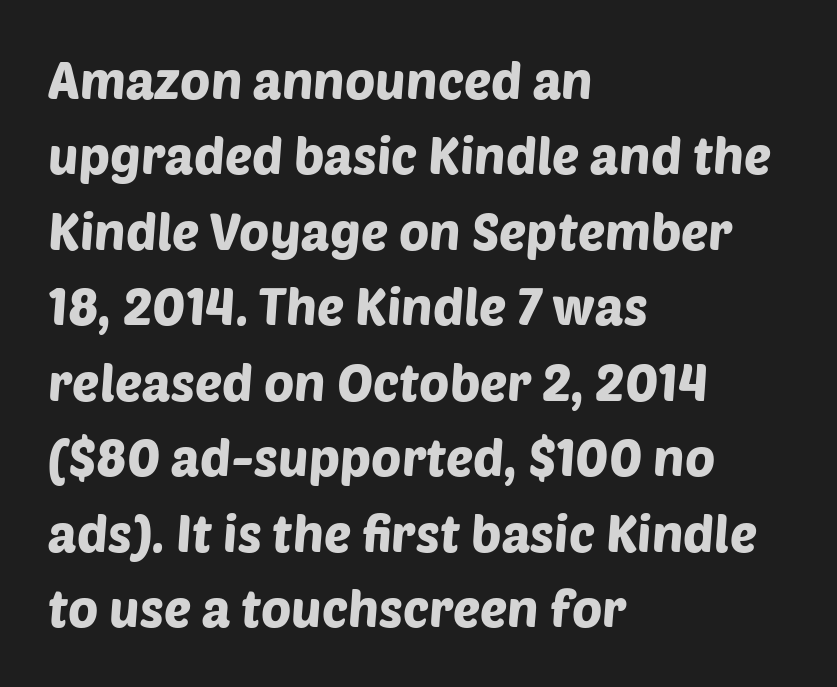
The face used here is proportionally spaced, like ordinary book or web type. Honestly, there is no underline to notice here at all. Tracking value appears to be zero — textbook default spacing. Notice how descenders clear the ascenders below comfortably — that's standard leading. A classic flush-left, rag-right setting is used for this passage. I'd call this a sans setting — the letters go barefoot.
